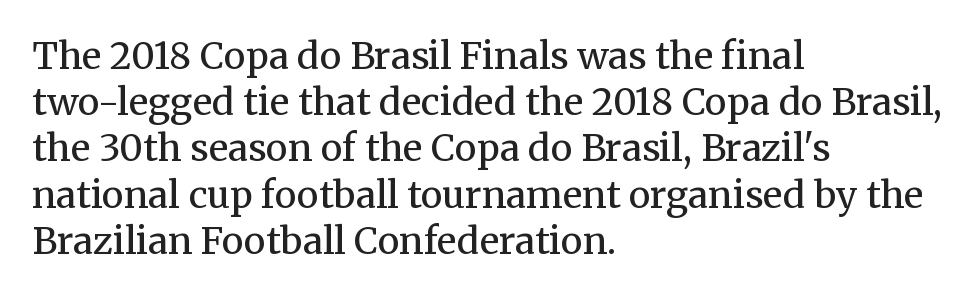
Is there much room between lines? A standard amount, neither cramped nor airy. Serif or sans? Serif — the stroke terminals have little feet. A typesetter would call this proportional, since set widths differ per character. This rendering features lettering with no underline. Compared with typical body copy, the letter spacing here is the same. Italic? Not at all — the glyphs are vertical.
